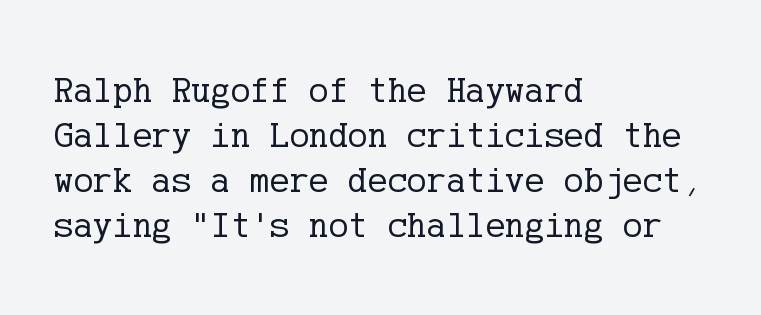
Line starts are locked; line ends wander. Students, note that the glyphs here touch the page at normal intervals. These lines are composed in type with serifs. A clean baseline with only descenders dipping below it. Weight: regular or lighter. In terms of posture, this sample is upright.
